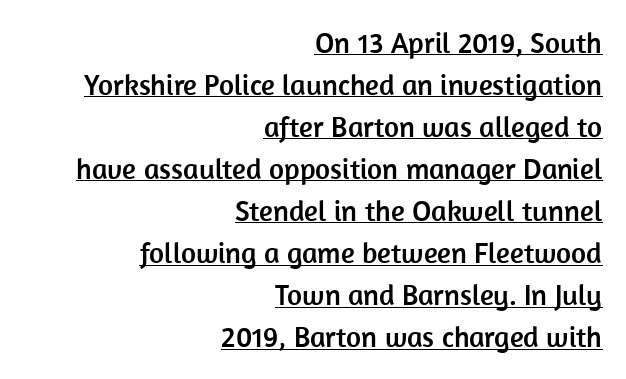
Q: Is the text italic (slanted)? A: No, it is upright.
Q: Is the typeface a serif or a sans-serif typeface? A: Sans-serif.
Q: Is the text underlined? A: Yes.
Q: How is the paragraph aligned? A: Right-aligned.
Q: Is the spacing between letters normal or unusually wide? A: Normal.
Q: Is the spacing between lines tight, normal or loose? A: Normal.
Q: Width (condensed, normal, or wide)? A: Normal.
Q: Stroke contrast? A: Low.
Q: x-height? A: Medium.
Q: Monospaced? A: No.
